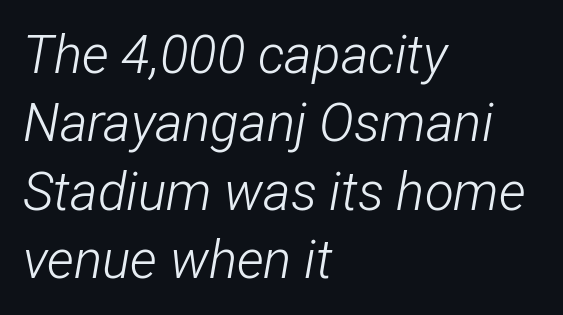
The image shows 53 px light, condensed type, italic (leaning right); set left-aligned, normal line spacing (1.29x), normal letter spacing, not underlined; low stroke contrast and a medium x-height.
